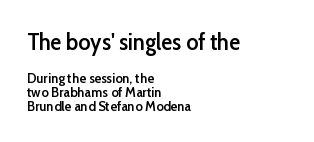
The image shows 23 px text type, upright; set left-aligned, tight line spacing (1.01x), normal letter spacing, not underlined; the first (top) block is 1.64x larger.
